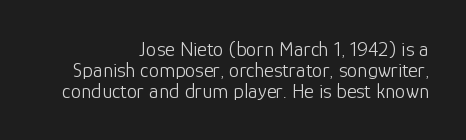
Bold? No — there's no thickening of the strokes. What's the leading like? Squeezed, with rows nearly overlapping. The paragraph shown leans on its right margin. Vertical strokes here are truly vertical.
